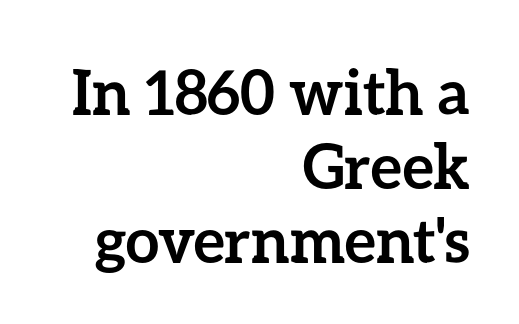
The image shows 61 px semibold type, upright; set right-aligned, line spacing 1.21x, normal letter spacing, not underlined; low stroke contrast and a medium x-height.
